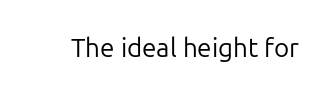
The image shows 26 px text type, upright; set normal letter spacing, not underlined.
